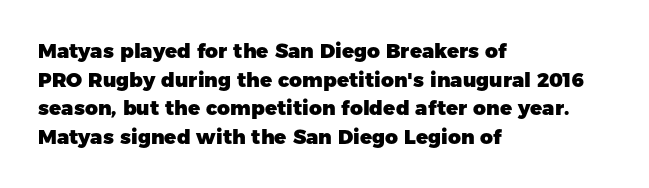
This sample uses an upright cut, with every glyph sitting square on the baseline. Only glyphs here, with clear space below each row. Visually the block forms a straight wall on the left and a jagged coastline on the right. Its strokes are broad and dark, the hallmark of bold type. This block has exactly the height ordinary leading produces. The passage shown has conventional tracking throughout.
